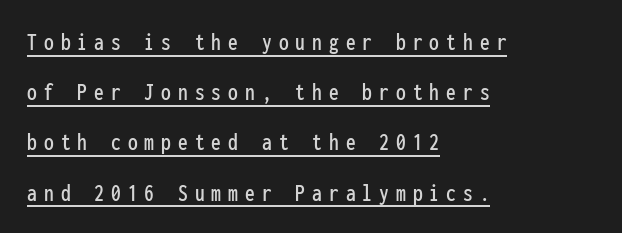
These lines stand farther apart than default settings would place them. Quick note: underline on. Italic: no, the glyphs are upright roman. Compared with typical body copy, the letter spacing here is much looser.
